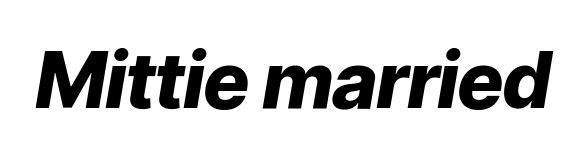
{"italic": "yes", "lean": "right", "slant_degrees": 9, "bold": "yes", "weight": "heavy", "width": "normal", "stroke_contrast": "low", "x_height": "medium", "monospaced": "no", "underline": "no", "letter_spacing": "normal", "letter_spacing_em": 0.0, "glyph_px": 78}
